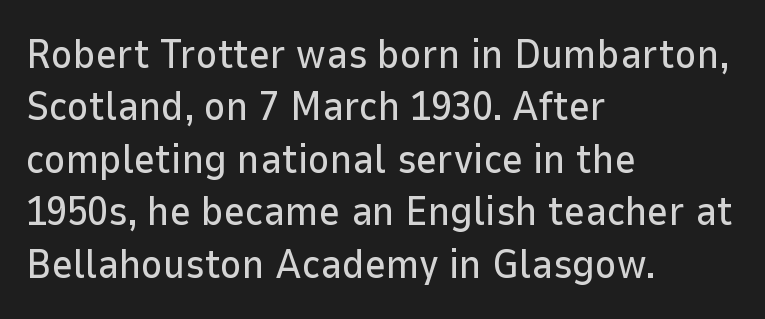
The image shows 41 px sans-serif type, upright; set left-aligned, normal line spacing (1.28x), normal letter spacing, not underlined; low stroke contrast and a medium x-height.
